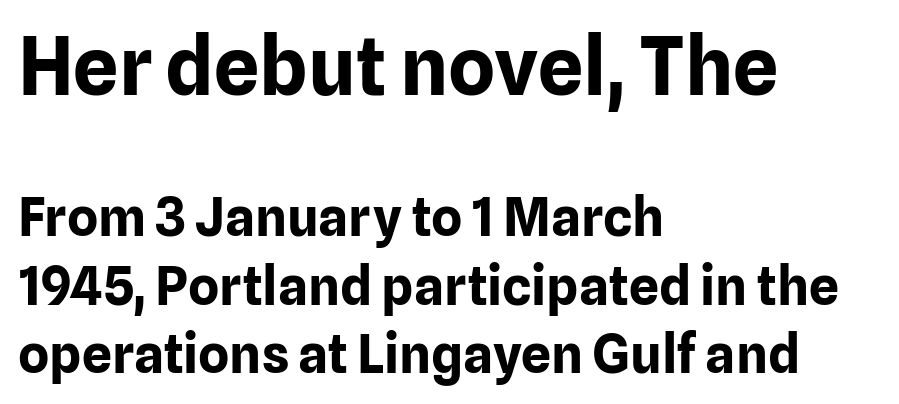
A typesetter would call this zero additional tracking. The strip under each line holds only bare page. The passage shown begins with its larger block and ends with its smaller one. The paragraph has a hard left edge and a soft right edge.
